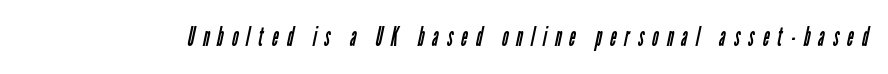
A typesetter would call this heavily tracked-out type. The words here are not underlined. Stroke thickness stays within the range of a standard reading face or lighter.
